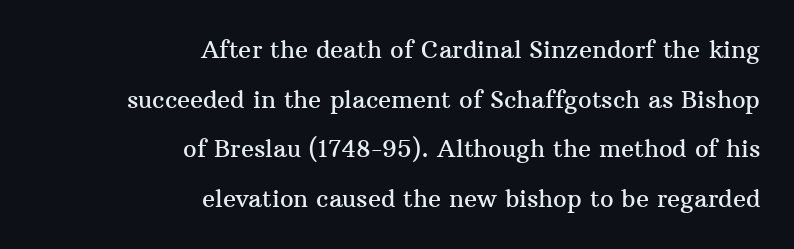
Q: Is the text italic (slanted)? A: No, it is upright.
Q: Is the text underlined? A: No.
Q: How is the paragraph aligned? A: Right-aligned.
Q: Is the spacing between letters normal or unusually wide? A: Normal.
Q: Is the spacing between lines tight, normal or loose? A: Loose.
